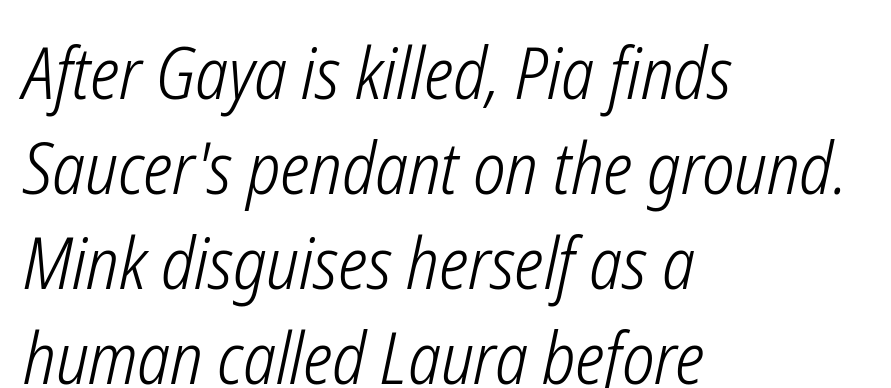
Only glyphs here, with clear space below each row. Is there much room between lines? A standard amount, neither cramped nor airy. Caption: standard tracking, unaltered. Bold? No — there's no thickening of the strokes. Quick note: italic. These lines are set flush left with a ragged right edge.
